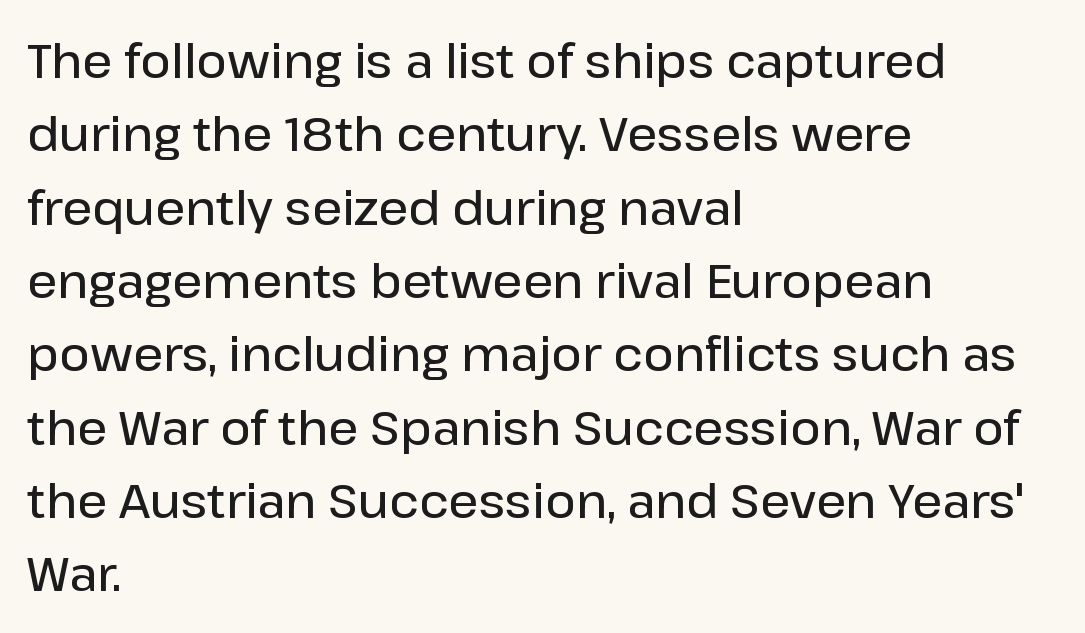
The image shows 47 px semibold sans-serif type, upright; set left-aligned, normal line spacing (1.56x), normal letter spacing, not underlined; low stroke contrast and a medium x-height.
